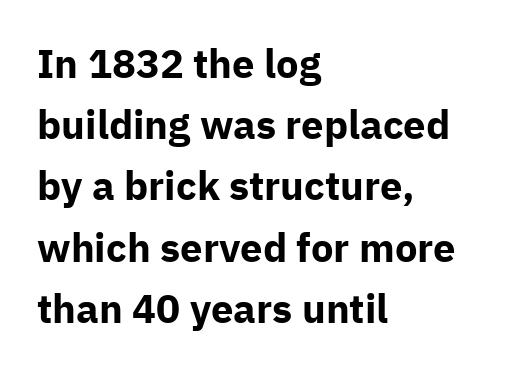
{"serif": "no", "italic": "no", "bold": "yes", "weight": "bold", "width": "normal", "stroke_contrast": "low", "x_height": "medium", "monospaced": "no", "underline": "no", "align": "left", "line_spacing": "normal", "line_spacing_ratio": 1.53, "letter_spacing": "normal", "letter_spacing_em": 0.0, "glyph_px": 40}
